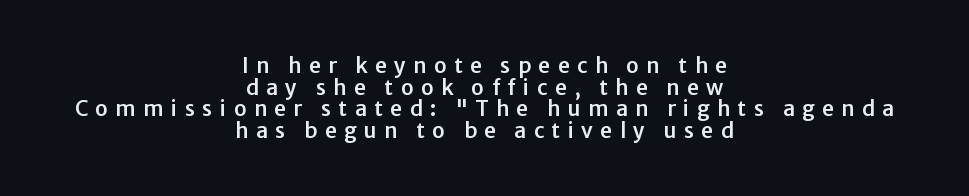
The image shows 21 px text type, upright; set centered, tight line spacing (1.03x), unusually wide letter spacing (+0.35 em), not underlined.
